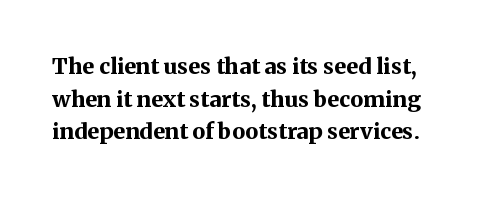
{"italic": "no", "bold": "yes", "underline": "no", "line_spacing": "normal", "line_spacing_ratio": 1.48, "letter_spacing": "normal", "letter_spacing_em": 0.0, "glyph_px": 22}
